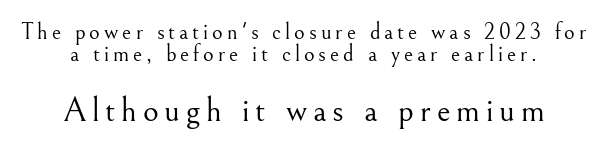
The image shows 34 px light serif type, upright; set centered, tight line spacing (0.97x), not underlined; the second (bottom) block is 1.48x larger; medium stroke contrast and a small x-height.
